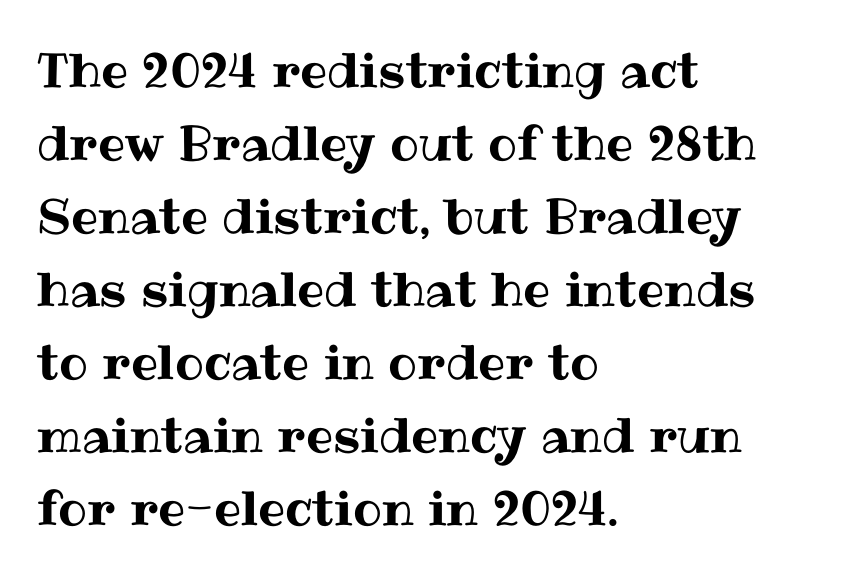
Words float on clear page, feet unadorned. Where is the straight margin? On the left. The lettering holds an erect, upright posture throughout. You could not count columns in this text — the font is proportionally spaced. Does extra space separate the letters? No, they use regular spacing.
